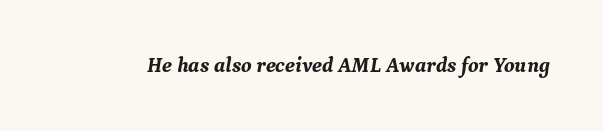
The image shows 21 px bold type, italic (leaning right); set normal letter spacing, not underlined.
